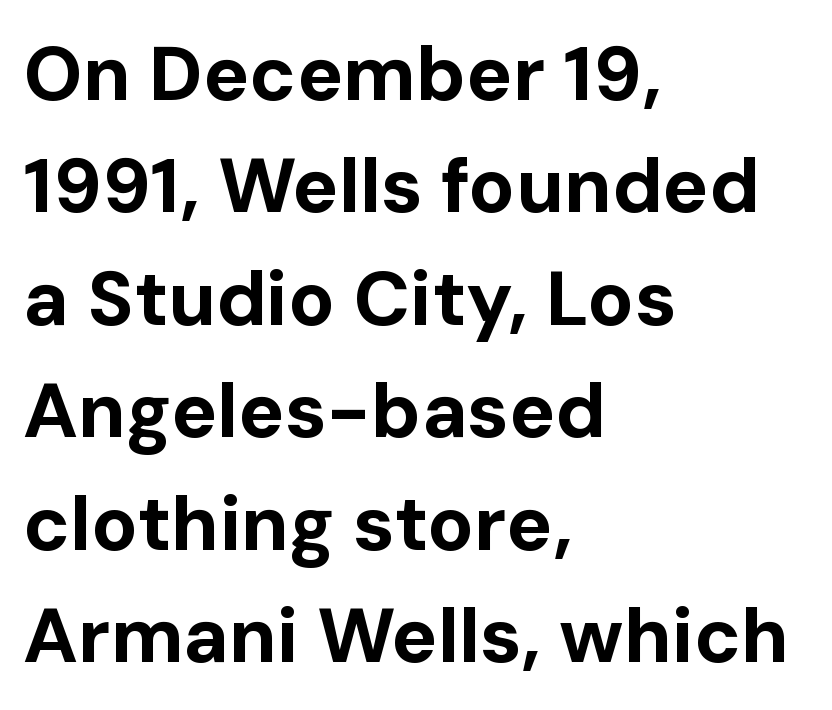
The image shows 77 px bold sans-serif type, upright; set left-aligned, normal line spacing (1.46x), normal letter spacing, not underlined; low stroke contrast and a medium x-height.
